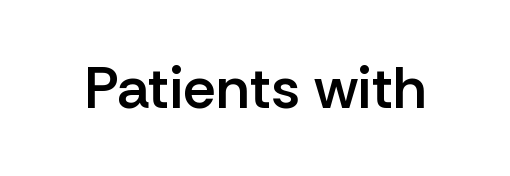
Just letters on the line, the space beneath them empty. The characters display no serif detailing; their extremities are plain. Notice how the stems are strictly vertical — no italics here. Its strokes are somewhat broadened, the hallmark of semibold type.
